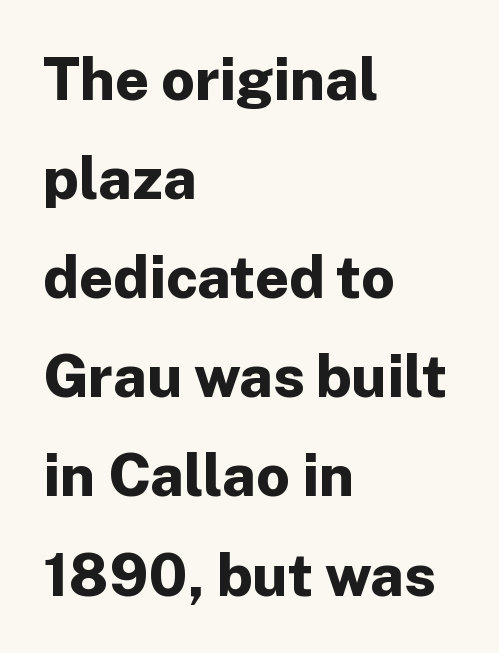
{"serif": "no", "italic": "no", "bold": "yes", "weight": "bold", "width": "normal", "stroke_contrast": "low", "x_height": "medium", "monospaced": "no", "underline": "no", "align": "left", "line_spacing": "normal", "line_spacing_ratio": 1.68, "letter_spacing": "normal", "letter_spacing_em": 0.0, "glyph_px": 59}
